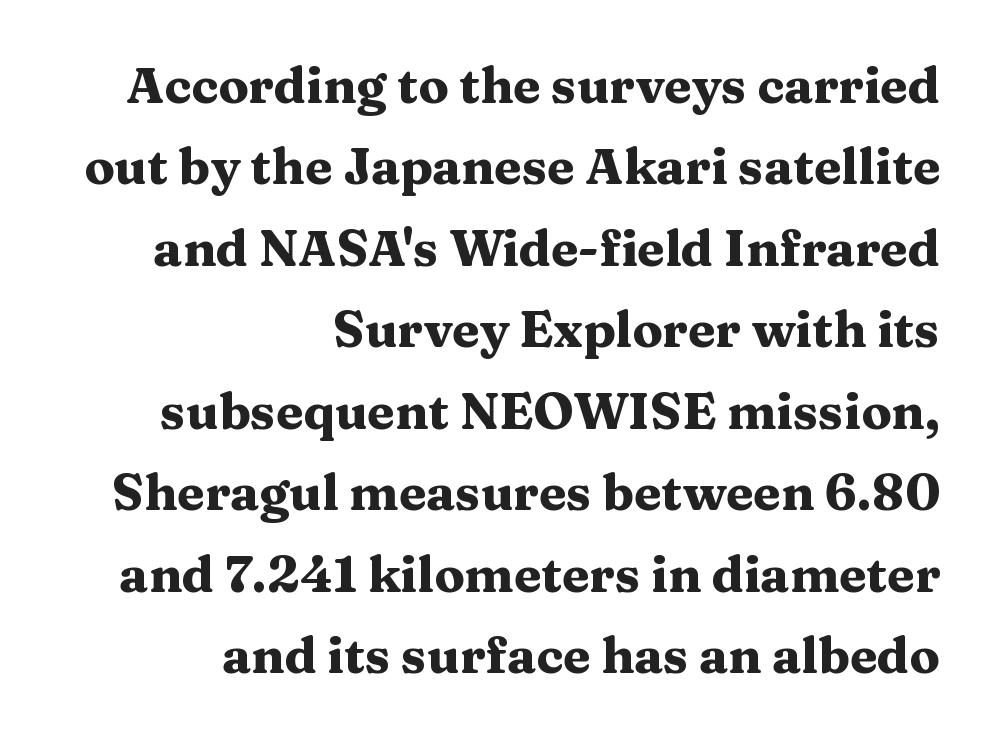
Q: Is the text bold? A: Yes.
Q: Is the text italic (slanted)? A: No, it is upright.
Q: Is the typeface a serif or a sans-serif typeface? A: Serif.
Q: Is the text underlined? A: No.
Q: How is the paragraph aligned? A: Right-aligned.
Q: Is the spacing between letters normal or unusually wide? A: Normal.
Q: Is the spacing between lines tight, normal or loose? A: Normal.
Q: Width (condensed, normal, or wide)? A: Wide.
Q: Stroke contrast? A: Medium.
Q: x-height? A: Medium.
Q: Monospaced? A: No.
